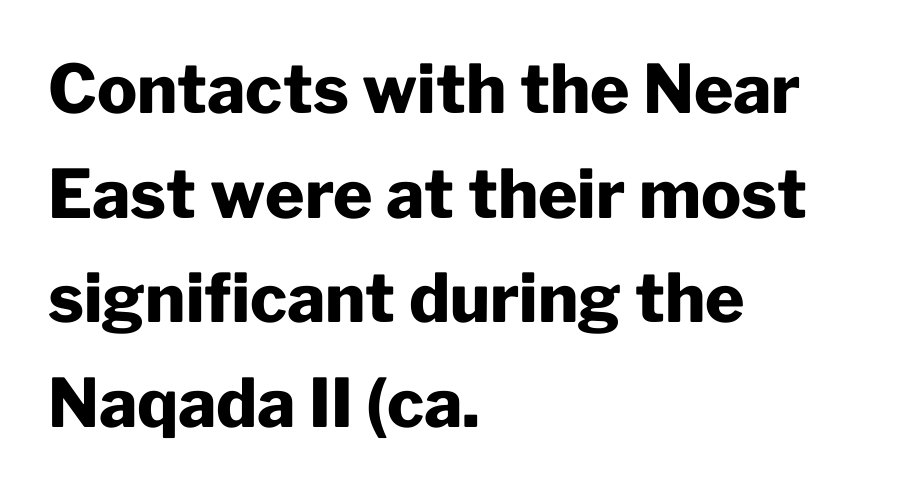
Its strokes are broad and dark, the hallmark of bold type. Looks like regular typesetting: each glyph gets only the width it needs. Is there much room between lines? A standard amount, neither cramped nor airy. This is the regular roman posture of the typeface. Characters follow at the spacing the type designer built in.
